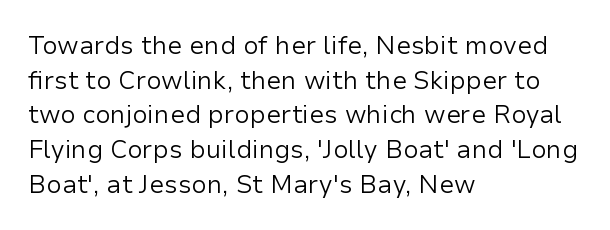
The letters stand straight up with perfectly vertical stems. The typesetter chose a ragged-right arrangement here. What's the leading like? Ordinary, nothing unusual. Nothing unusual about the tracking: characters are spaced as the font intends. Is the stroke heavy? The answer is a plain regular-or-lighter.
